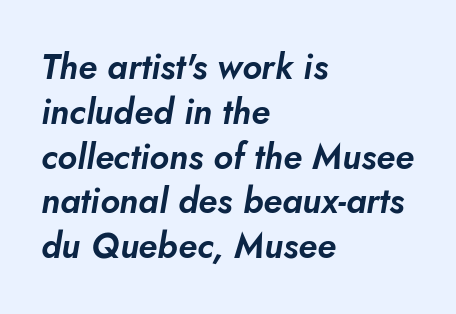
Q: Is the text italic (slanted)? A: Yes, it leans right by about 5 degrees.
Q: Is the text underlined? A: No.
Q: How is the paragraph aligned? A: Left-aligned.
Q: Is the spacing between letters normal or unusually wide? A: Normal.
Q: Is the spacing between lines tight, normal or loose? A: Normal.
Q: Width (condensed, normal, or wide)? A: Normal.
Q: Stroke contrast? A: Low.
Q: x-height? A: Small.
Q: Monospaced? A: No.
